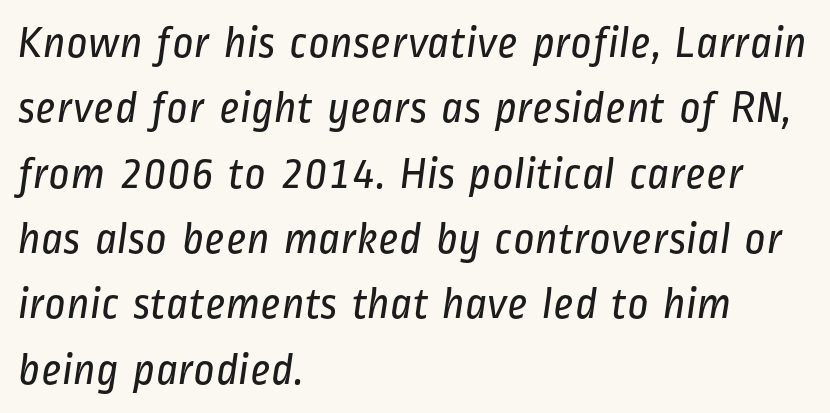
Which margin do the lines hug? The left one — the right edge is uneven. The line texture is even and compact thanks to regular tracking. The rows are spaced the way most documents space them. What kind of face is this? One without serifs — a sans. The strip under each line holds only bare page. Varying glyph widths throughout — classic text-font behaviour.
